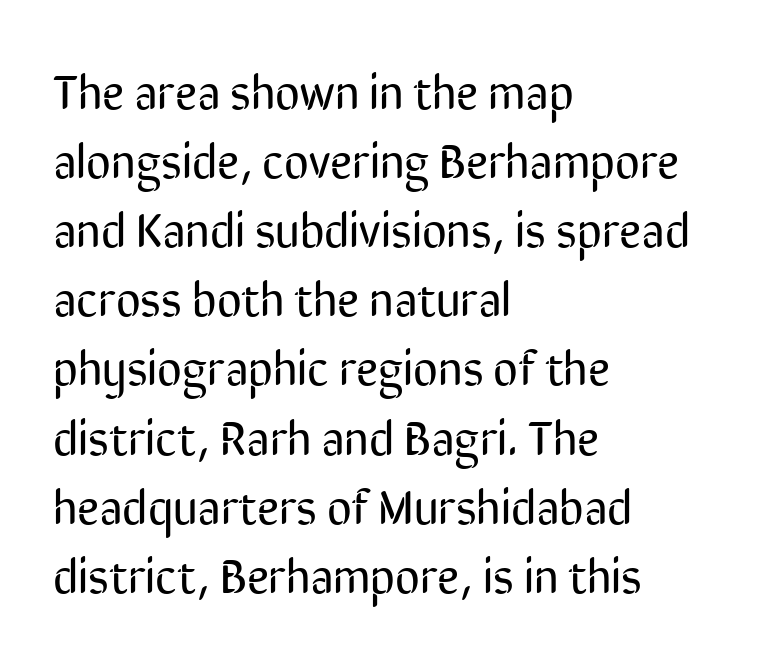
Caption: multi-line text, flush left, ragged right. Proportional: the letters do not fall into vertical columns. This is the regular roman posture of the typeface. Letter spacing: default.
